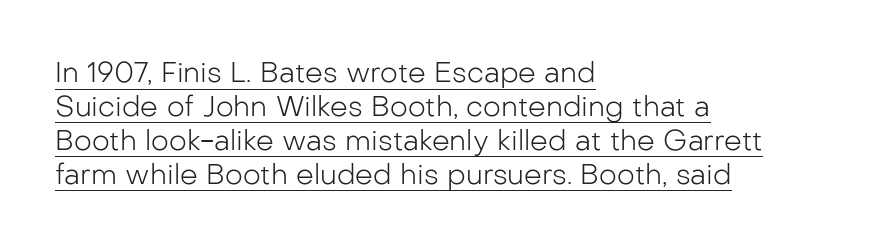
{"serif": "no", "italic": "no", "bold": "no", "weight": "light", "width": "normal", "stroke_contrast": "low", "x_height": "medium", "monospaced": "no", "underline": "yes", "align": "left", "line_spacing_ratio": 1.21, "letter_spacing": "normal", "letter_spacing_em": 0.0, "glyph_px": 28}
